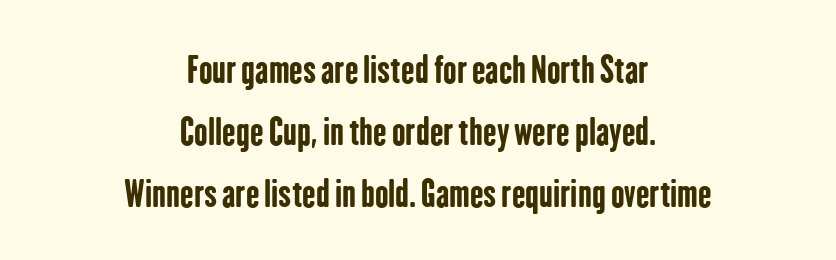
The passage shown has conventional tracking throughout. The letters stand upright; this is a roman face. Looks like regular typesetting: each glyph gets only the width it needs. I'd describe the lettering as bold — thick and assertive.
